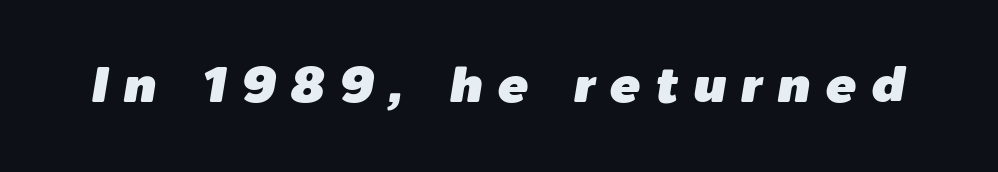
The image shows 51 px text type, italic (leaning right); set unusually wide letter spacing (+0.29 em), not underlined; low stroke contrast and a medium x-height.
